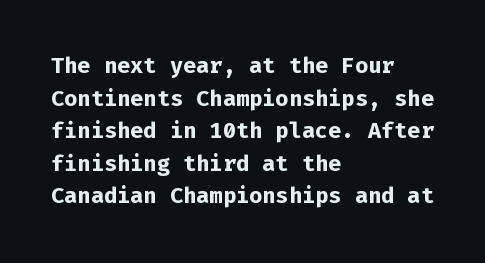
The letters stand straight up with perfectly vertical stems. Vertical spacing — default. Beneath every word, the page is bare. Typeset ragged right — the left edge is the straight one.
